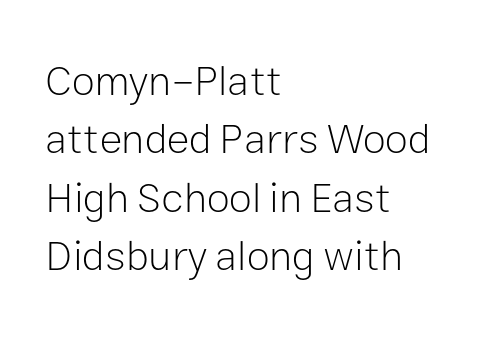
Compared with typical paragraphs, the rows here are spaced about the same. Has an underline been added? It has not. Unlike italic type, these characters show no tilt at all. Nothing unusual about the tracking: characters are spaced as the font intends.
